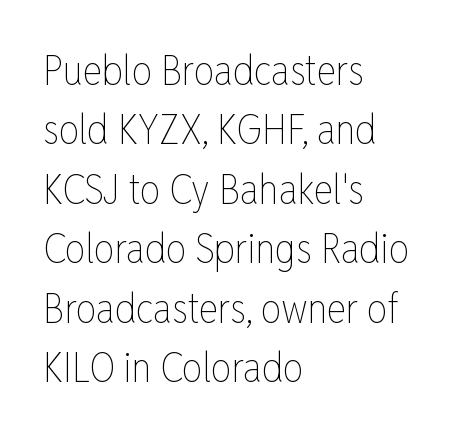
You could not count columns in this text — the font is proportionally spaced. Vertical strokes here are truly vertical. Letters have the restrained weight of plain body copy at most. In terms of leading, this rendering sits right in the middle.
